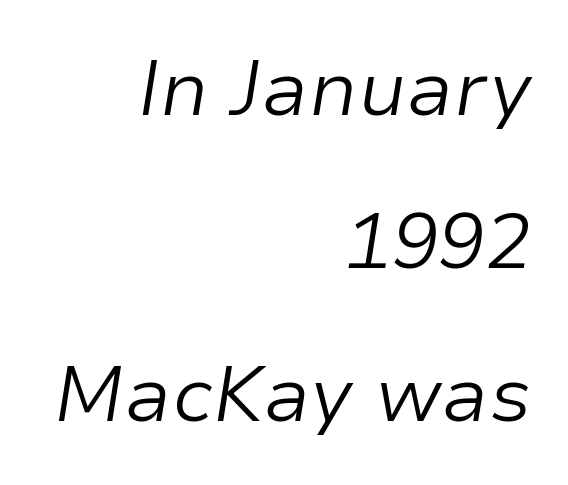
{"italic": "yes", "lean": "right", "slant_degrees": 9, "bold": "no", "weight": "light", "width": "normal", "stroke_contrast": "low", "x_height": "medium", "monospaced": "no", "underline": "no", "align": "right", "line_spacing": "loose", "line_spacing_ratio": 1.96, "letter_spacing": "normal", "letter_spacing_em": 0.0, "glyph_px": 78}
